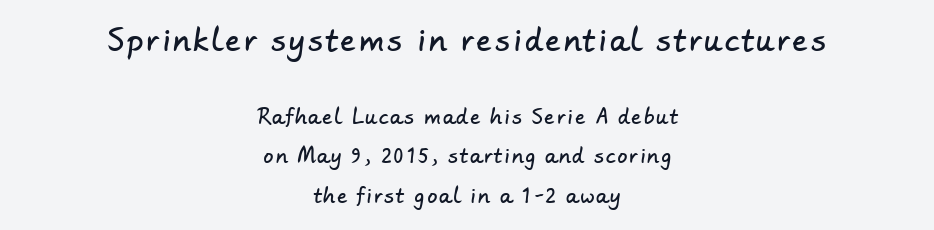
The image shows 30 px sans-serif type; set centered, loose line spacing (1.99x), not underlined; the first (top) block is 1.5x larger; low stroke contrast and a small x-height.
